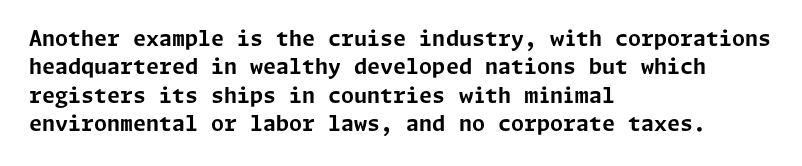
Q: Is the text bold? A: Yes.
Q: Is the text italic (slanted)? A: No, it is upright.
Q: Is the text underlined? A: No.
Q: How is the paragraph aligned? A: Left-aligned.
Q: Is the spacing between letters normal or unusually wide? A: Normal.
Q: Is the spacing between lines tight, normal or loose? A: Normal.
